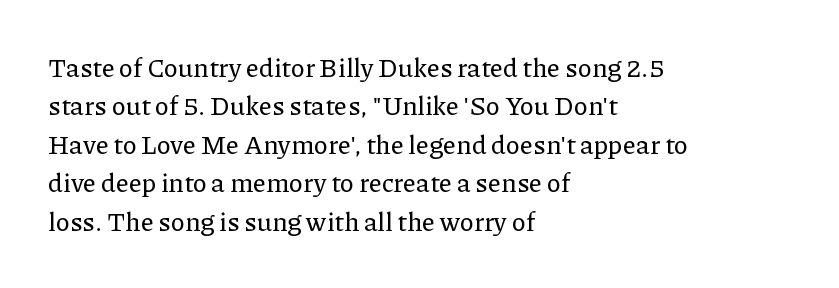
These lines keep a tight, regular rhythm from letter to letter. A student would call this left alignment; a typographer would say flush left, rag right. Descenders are the only things crossing below the line. Evenly set lines give the paragraph a standard silhouette. Ordinary non-slanted type is in use.
